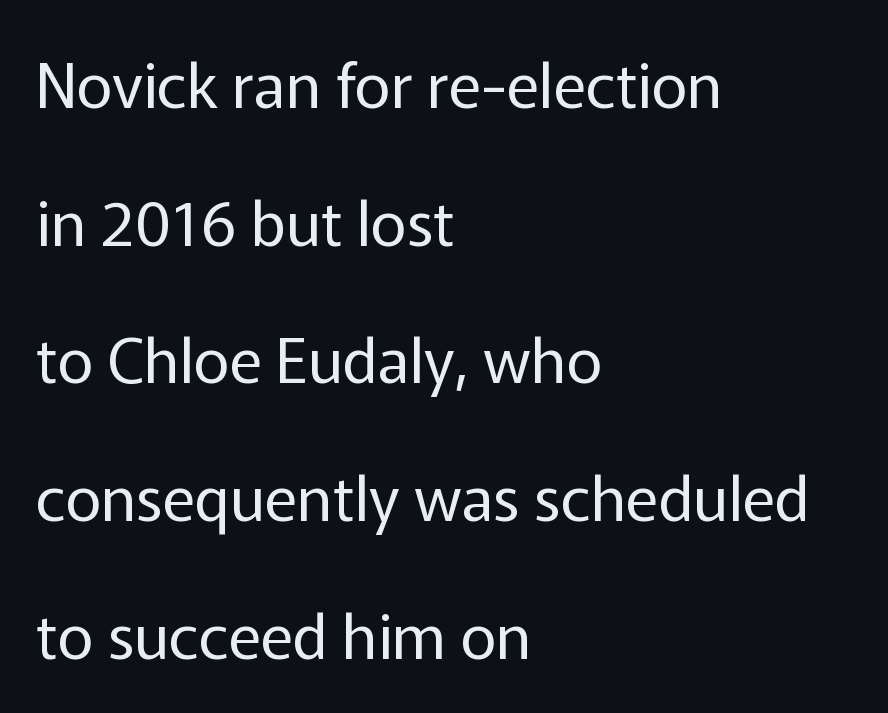
The image shows 62 px regular-weight sans-serif type, upright; set left-aligned, loose line spacing (2.22x), normal letter spacing, not underlined; low stroke contrast and a medium x-height.
